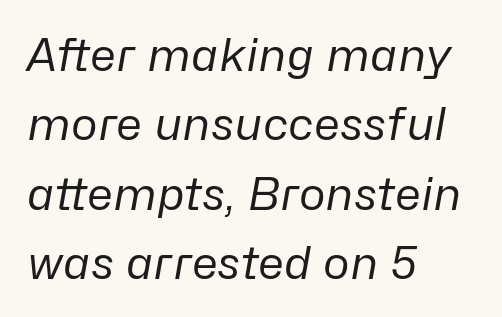
{"italic": "yes", "lean": "right", "slant_degrees": 10, "bold": "no", "weight": "regular", "width": "normal", "stroke_contrast": "low", "x_height": "medium", "monospaced": "no", "underline": "no", "align": "left", "line_spacing": "normal", "line_spacing_ratio": 1.54, "letter_spacing": "normal", "letter_spacing_em": 0.0, "glyph_px": 45}
